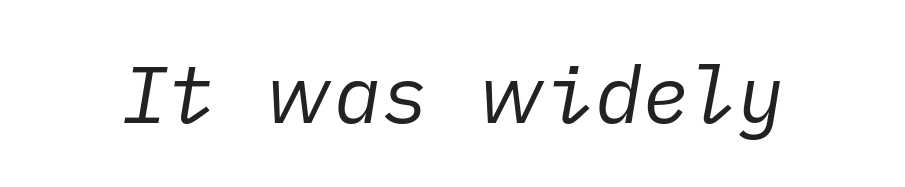
The image shows 79 px regular-weight type, italic (leaning right); set normal letter spacing, not underlined; low stroke contrast and a medium x-height.
